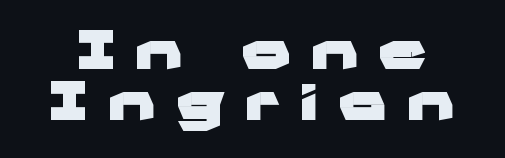
{"serif": "no", "italic": "no", "bold": "yes", "weight": "heavy", "width": "wide", "stroke_contrast": "low", "x_height": "medium", "monospaced": "no", "underline": "no", "line_spacing": "tight", "line_spacing_ratio": 0.97, "letter_spacing": "wide", "letter_spacing_em": 0.39, "glyph_px": 53}
